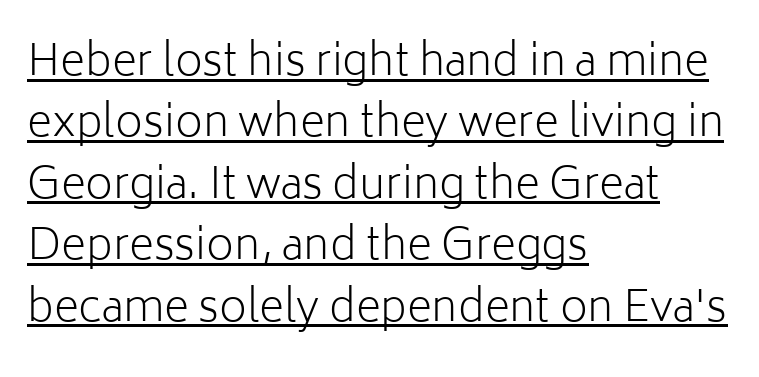
Q: Is the text bold? A: No.
Q: Is the text italic (slanted)? A: No, it is upright.
Q: Is the typeface a serif or a sans-serif typeface? A: Sans-serif.
Q: Is the text underlined? A: Yes.
Q: How is the paragraph aligned? A: Left-aligned.
Q: Is the spacing between letters normal or unusually wide? A: Normal.
Q: Is the spacing between lines tight, normal or loose? A: Normal.
Q: Width (condensed, normal, or wide)? A: Normal.
Q: Stroke contrast? A: Low.
Q: x-height? A: Medium.
Q: Monospaced? A: No.
